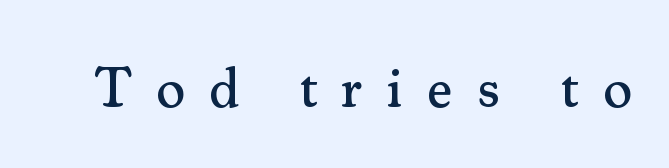
This is serif lettering, the kind often seen in printed books. What stands out about the letter spacing? Its width — letters are far apart. Descenders hang freely into open space. The specimen reads as upright at a glance. Character widths vary here, with narrow letters taking less room than wide ones.
